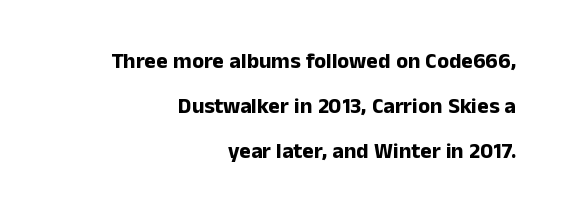
The lines in this sample share a right terminus and differ only in where they begin. The passage shown is not underscored anywhere. These lines stand farther apart than default settings would place them. Unlike italic type, these characters show no tilt at all. Look at the stroke-to-counter ratio: heavy, a bold. The type is set solid horizontally, with unmodified tracking.
